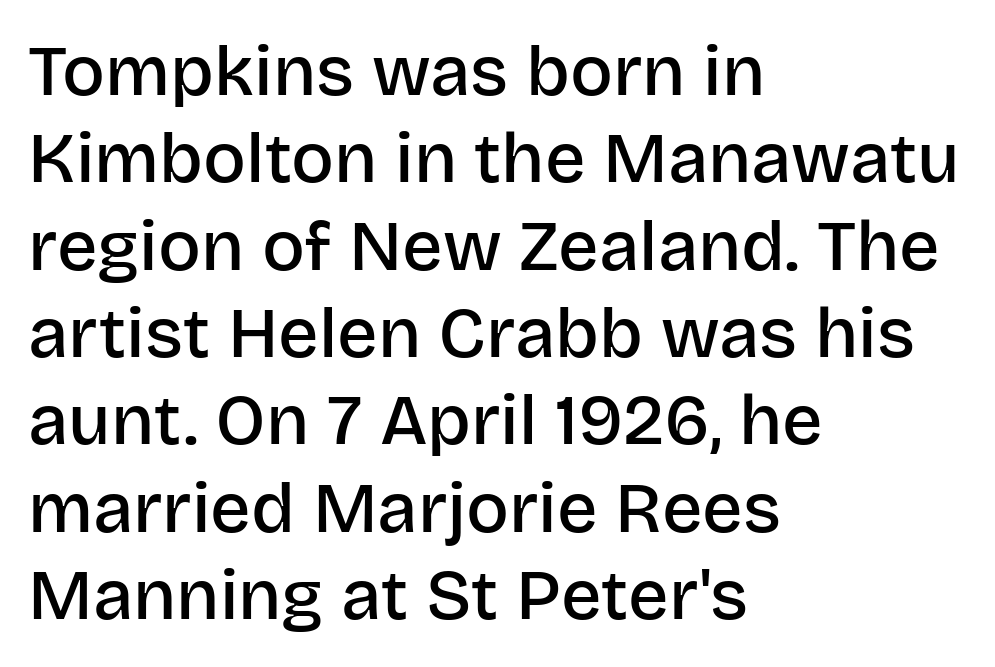
The image shows 71 px semibold sans-serif type, upright; set left-aligned, line spacing 1.23x, normal letter spacing, not underlined; low stroke contrast and a large x-height.
